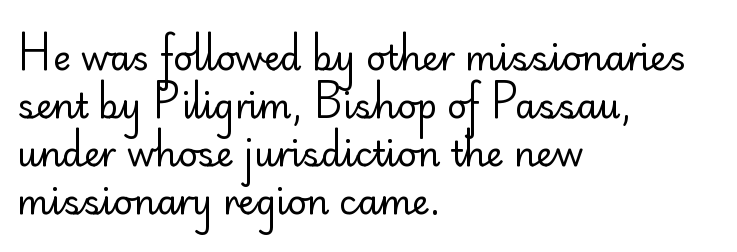
Q: Is the text bold? A: No.
Q: Is the text italic (slanted)? A: No, it is upright.
Q: Is the typeface a serif or a sans-serif typeface? A: Sans-serif.
Q: Is the text underlined? A: No.
Q: How is the paragraph aligned? A: Left-aligned.
Q: Is the spacing between letters normal or unusually wide? A: Normal.
Q: Is the spacing between lines tight, normal or loose? A: Normal.
Q: Width (condensed, normal, or wide)? A: Normal.
Q: Stroke contrast? A: Low.
Q: x-height? A: Small.
Q: Monospaced? A: No.
